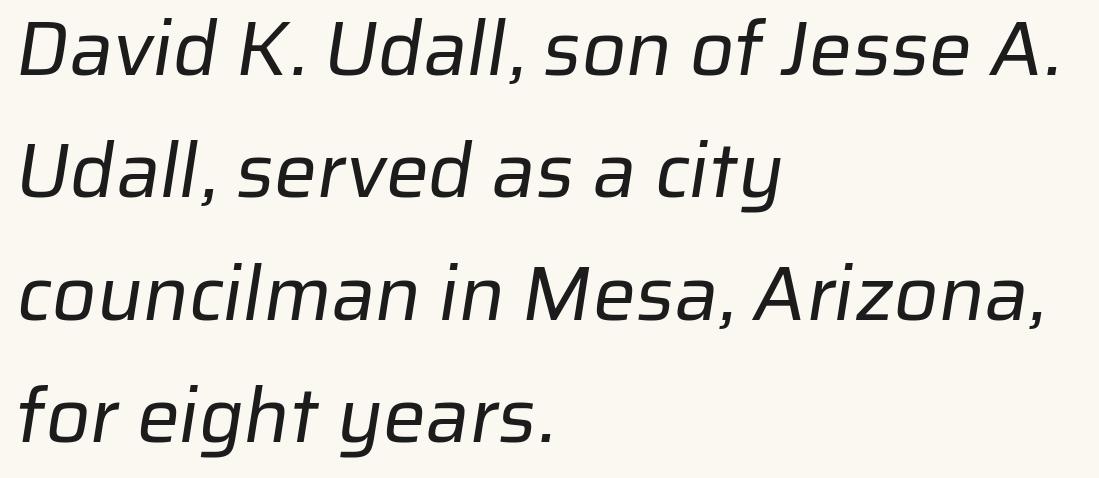
The image shows 77 px regular-weight sans-serif type; set left-aligned, normal line spacing (1.59x), normal letter spacing, not underlined; low stroke contrast and a medium x-height.
